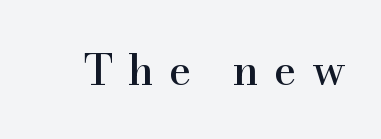
{"serif": "yes", "italic": "no", "width": "normal", "stroke_contrast": "high", "x_height": "small", "monospaced": "no", "underline": "no", "letter_spacing": "wide", "letter_spacing_em": 0.35, "glyph_px": 43}
